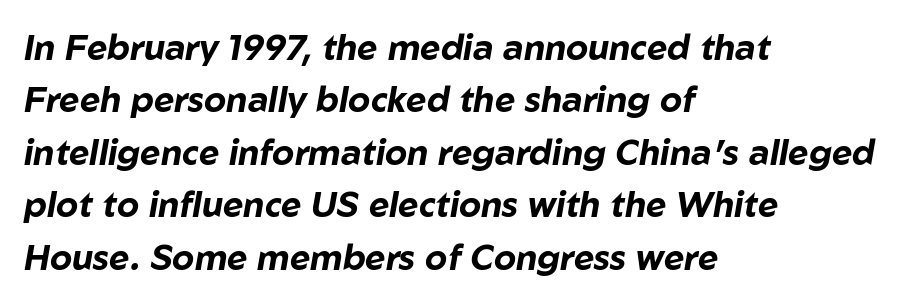
The passage shown is emphatically bold. Only glyphs here, with clear space below each row. The lettering tilts uniformly, giving the passage an italic look. Is this a fixed-width face? No — the glyphs have proportional, varying widths.
